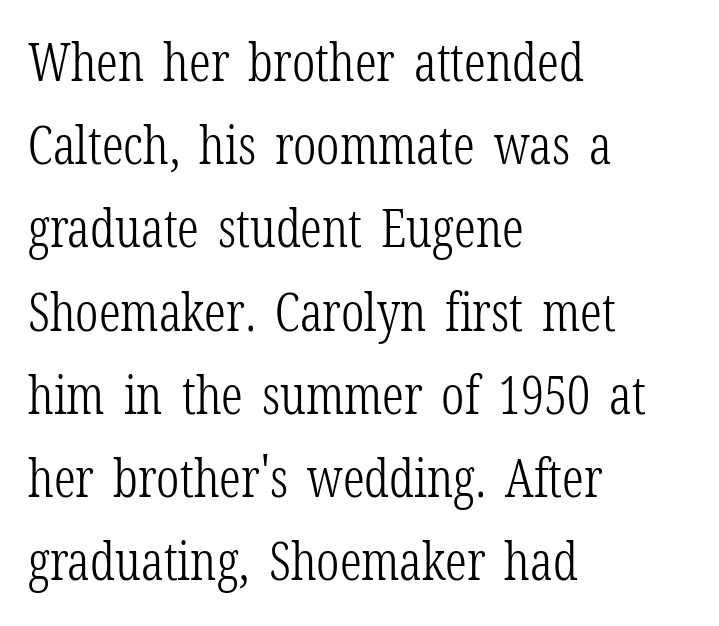
Q: Is the text bold? A: No.
Q: Is the text italic (slanted)? A: No, it is upright.
Q: Is the typeface a serif or a sans-serif typeface? A: Serif.
Q: Is the text underlined? A: No.
Q: How is the paragraph aligned? A: Left-aligned.
Q: Is the spacing between letters normal or unusually wide? A: Normal.
Q: Is the spacing between lines tight, normal or loose? A: Normal.
Q: Width (condensed, normal, or wide)? A: Condensed.
Q: Stroke contrast? A: Low.
Q: x-height? A: Medium.
Q: Monospaced? A: No.
